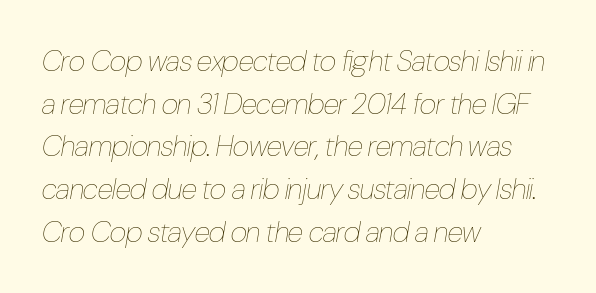
The image shows 29 px thin, condensed type, italic (leaning right); set left-aligned, normal line spacing (1.47x), normal letter spacing, not underlined; low stroke contrast and a medium x-height.
